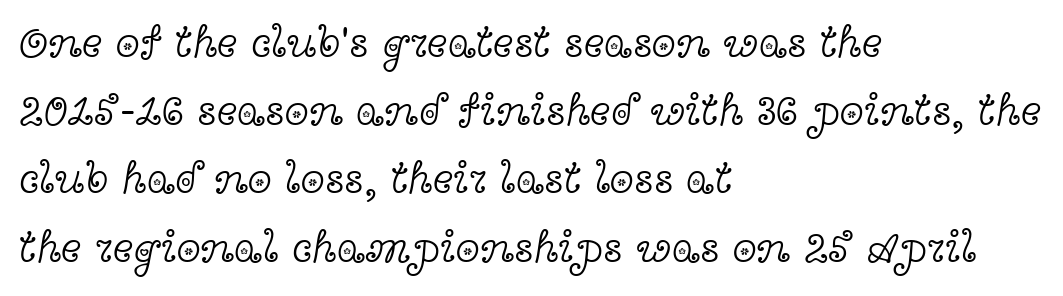
A student would call this left alignment; a typographer would say flush left, rag right. You can tell from the footed stems that serif type was used. The passage shown is not bold in any degree. Nothing unusual about the tracking: characters are spaced as the font intends. You could not count columns in this text — the font is proportionally spaced.
